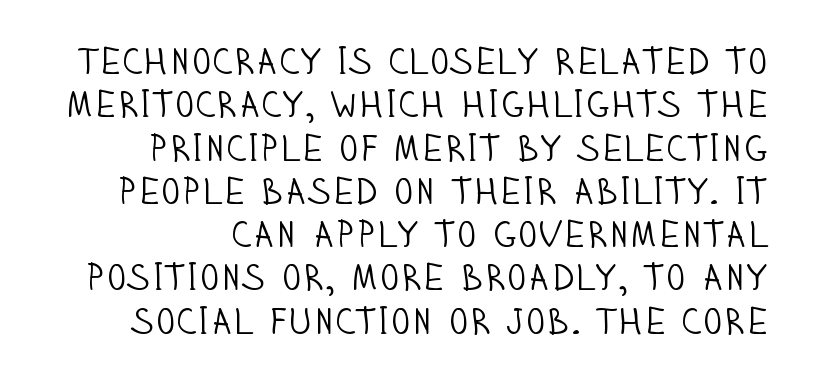
Vertical strokes here are truly vertical. Has an underline been added? It has not. The horizontal fit of the characters is conventional and even. The strokes are not fattened; the text isn't bold. Proportional: the letters do not fall into vertical columns. In terms of letterform style, serifs are entirely absent.
